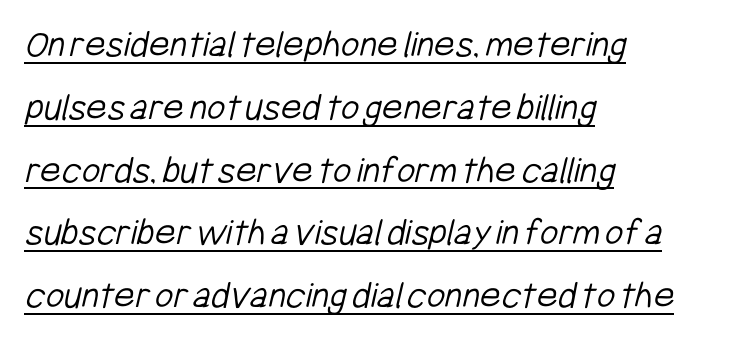
The image shows 40 px light, condensed sans-serif type; set left-aligned, normal line spacing (1.57x), normal letter spacing, underlined; low stroke contrast and a medium x-height.
